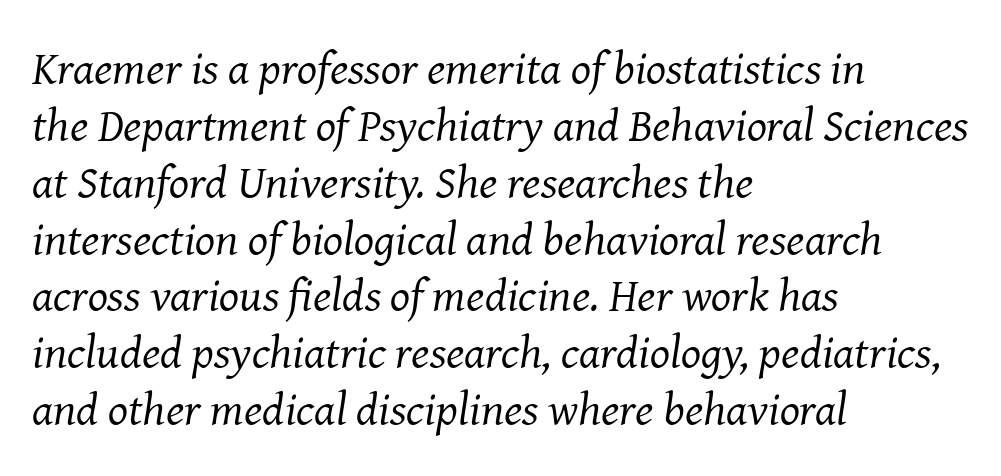
{"serif": "yes", "italic": "yes", "lean": "right", "slant_degrees": 8, "bold": "no", "weight": "regular", "width": "normal", "stroke_contrast": "medium", "x_height": "medium", "monospaced": "no", "underline": "no", "align": "left", "line_spacing_ratio": 1.21, "letter_spacing": "normal", "letter_spacing_em": 0.0, "glyph_px": 47}
